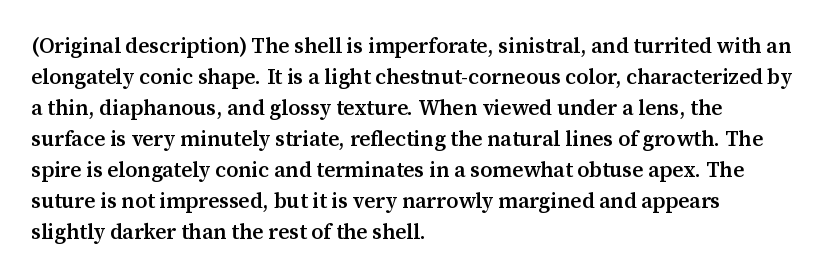
Observe the ordinary spacing: letters are neighbours, not strangers. Which margin do the lines hug? The left one — the right edge is uneven. Compared with typical paragraphs, the rows here are spaced about the same. Notice how the stems are strictly vertical — no italics here. Compared with an ordinary text face, these strokes are moderately heavier — a semibold. Clear beneath every line of the passage.
